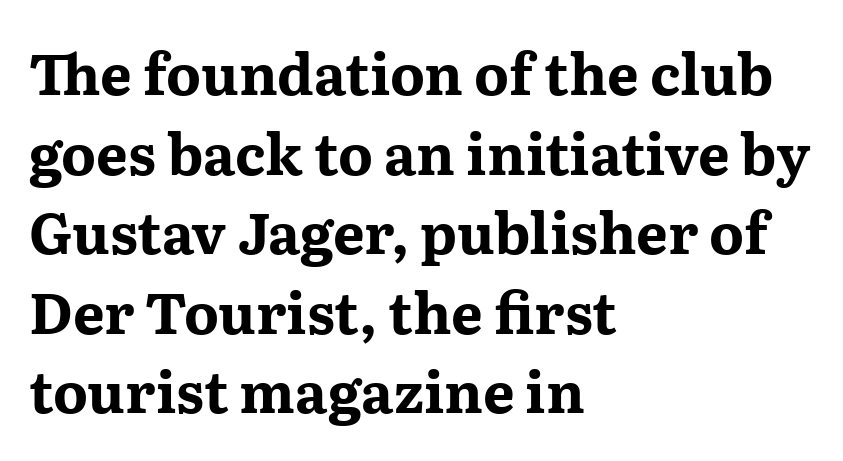
Q: Is the text bold? A: Yes.
Q: Is the text italic (slanted)? A: No, it is upright.
Q: Is the typeface a serif or a sans-serif typeface? A: Serif.
Q: Is the text underlined? A: No.
Q: How is the paragraph aligned? A: Left-aligned.
Q: Is the spacing between letters normal or unusually wide? A: Normal.
Q: Is the spacing between lines tight, normal or loose? A: Normal.
Q: Width (condensed, normal, or wide)? A: Wide.
Q: Stroke contrast? A: Medium.
Q: x-height? A: Medium.
Q: Monospaced? A: No.
